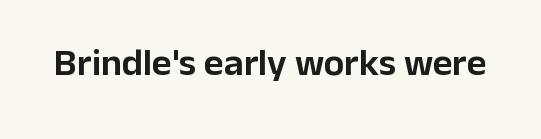
Q: Is the text italic (slanted)? A: No, it is upright.
Q: Is the typeface a serif or a sans-serif typeface? A: Sans-serif.
Q: Is the text underlined? A: No.
Q: Is the spacing between letters normal or unusually wide? A: Normal.
Q: Width (condensed, normal, or wide)? A: Normal.
Q: Stroke contrast? A: Low.
Q: x-height? A: Medium.
Q: Monospaced? A: No.
